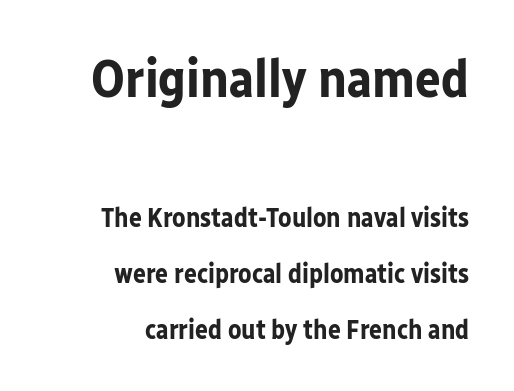
Q: Is the text bold? A: Yes.
Q: Is the text italic (slanted)? A: No, it is upright.
Q: Is the typeface a serif or a sans-serif typeface? A: Sans-serif.
Q: Is the text underlined? A: No.
Q: How is the paragraph aligned? A: Right-aligned.
Q: Is the spacing between letters normal or unusually wide? A: Normal.
Q: Is the spacing between lines tight, normal or loose? A: Loose.
Q: Which block of text is set in a larger size, the first (top) or the second (bottom)? A: The first (top) one.
Q: Width (condensed, normal, or wide)? A: Normal.
Q: Stroke contrast? A: Low.
Q: x-height? A: Medium.
Q: Monospaced? A: No.
